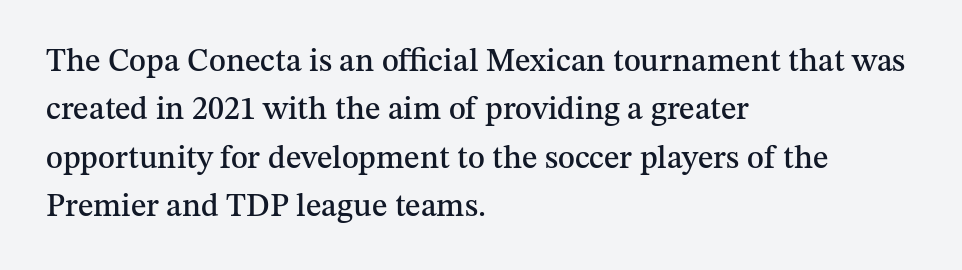
{"serif": "yes", "italic": "no", "width": "normal", "stroke_contrast": "medium", "x_height": "medium", "monospaced": "no", "underline": "no", "align": "left", "line_spacing": "normal", "line_spacing_ratio": 1.51, "letter_spacing": "normal", "letter_spacing_em": 0.0, "glyph_px": 32}
